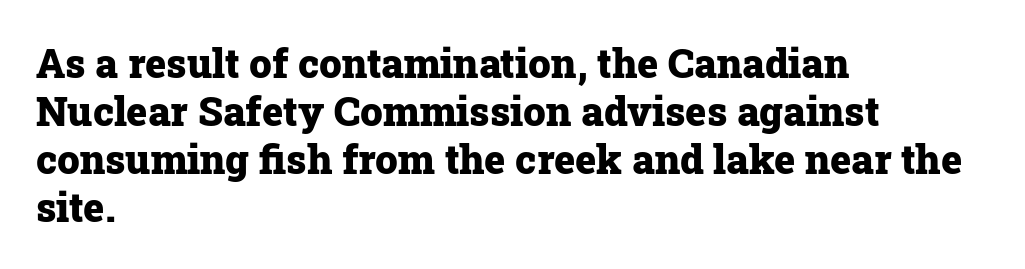
The image shows 40 px heavy serif type, upright; set left-aligned, line spacing 1.2x, normal letter spacing, not underlined; low stroke contrast and a medium x-height.
